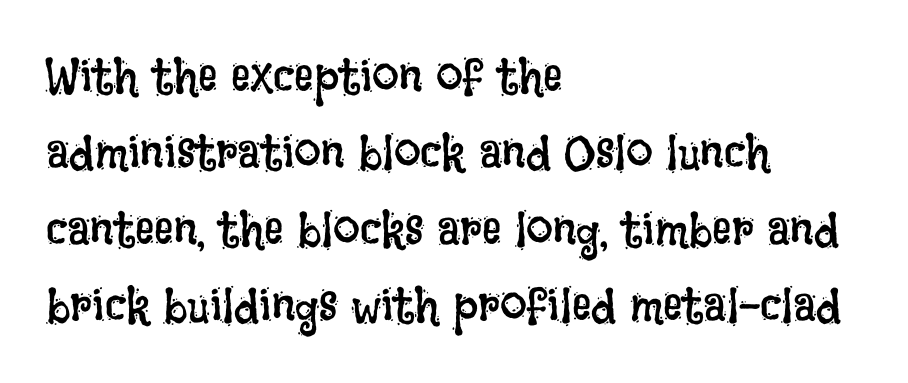
The paragraph has a hard left edge and a soft right edge. The lettering stays uniformly vertical, giving the passage a roman look. Each letter keeps its own natural width here, so spacing adapts to shape. Is there much room between lines? A standard amount, neither cramped nor airy. No letter is thick-stroked: the sample isn't bold. The gaps between neighbouring characters are ordinary and unremarkable.
